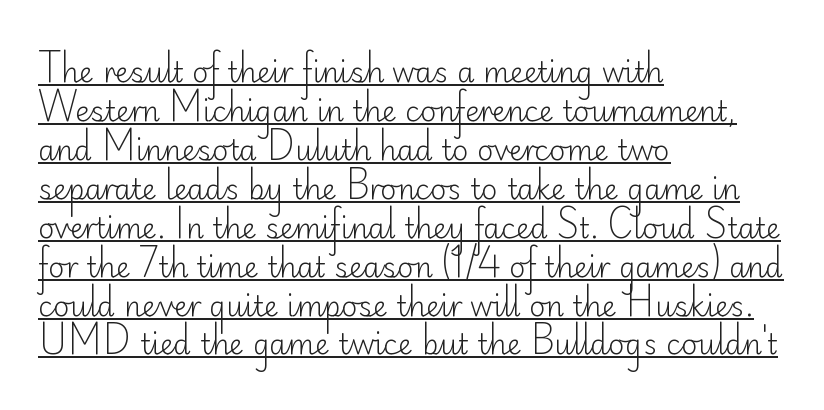
{"serif": "no", "italic": "no", "bold": "no", "weight": "light", "width": "normal", "stroke_contrast": "low", "x_height": "small", "monospaced": "no", "underline": "yes", "align": "left", "line_spacing": "normal", "line_spacing_ratio": 1.39, "letter_spacing": "normal", "letter_spacing_em": 0.0, "glyph_px": 28}
